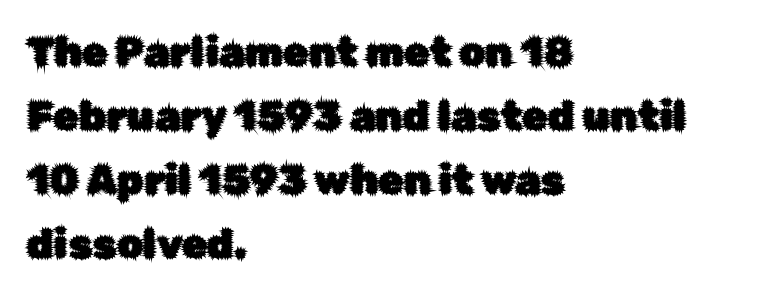
{"serif": "no", "italic": "no", "width": "normal", "stroke_contrast": "low", "x_height": "medium", "monospaced": "no", "underline": "no", "align": "left", "line_spacing": "normal", "line_spacing_ratio": 1.56, "letter_spacing": "normal", "letter_spacing_em": 0.0, "glyph_px": 41}
